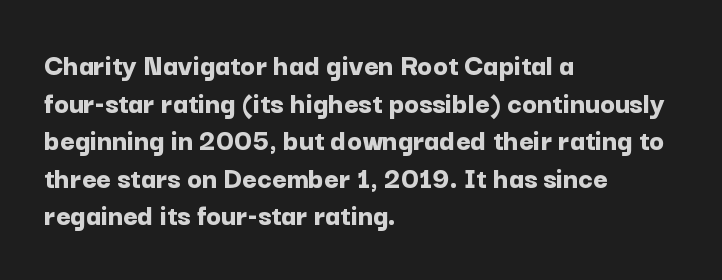
Q: Is the text bold? A: Yes.
Q: Is the text italic (slanted)? A: No, it is upright.
Q: Is the typeface a serif or a sans-serif typeface? A: Sans-serif.
Q: Is the text underlined? A: No.
Q: How is the paragraph aligned? A: Left-aligned.
Q: Is the spacing between letters normal or unusually wide? A: Normal.
Q: Width (condensed, normal, or wide)? A: Normal.
Q: Stroke contrast? A: Low.
Q: x-height? A: Medium.
Q: Monospaced? A: No.
